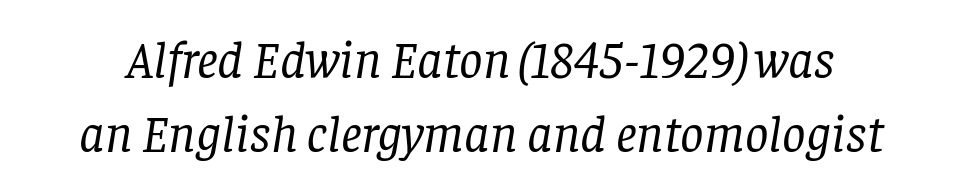
{"serif": "yes", "italic": "yes", "lean": "right", "slant_degrees": 8, "bold": "no", "weight": "regular", "width": "normal", "stroke_contrast": "low", "x_height": "large", "monospaced": "no", "underline": "no", "line_spacing": "normal", "line_spacing_ratio": 1.42, "letter_spacing": "normal", "letter_spacing_em": 0.0, "glyph_px": 52}
